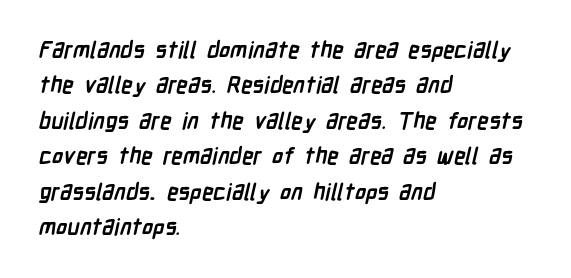
The image shows 23 px bold type; set left-aligned, normal line spacing (1.54x), normal letter spacing, not underlined.
